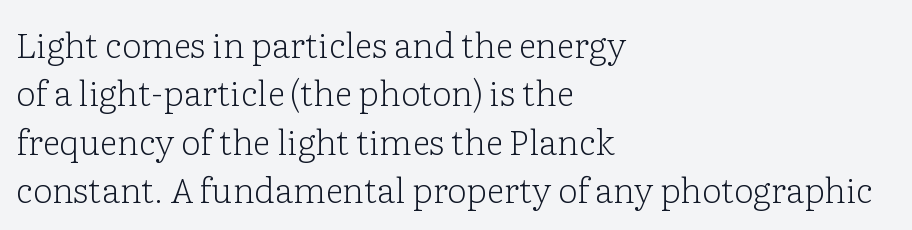
Q: Is the text bold? A: No.
Q: Is the text italic (slanted)? A: No, it is upright.
Q: Is the typeface a serif or a sans-serif typeface? A: Serif.
Q: Is the text underlined? A: No.
Q: How is the paragraph aligned? A: Left-aligned.
Q: Is the spacing between letters normal or unusually wide? A: Normal.
Q: Is the spacing between lines tight, normal or loose? A: Normal.
Q: Width (condensed, normal, or wide)? A: Normal.
Q: Stroke contrast? A: Low.
Q: x-height? A: Medium.
Q: Monospaced? A: No.
